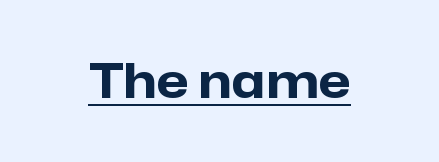
{"serif": "no", "italic": "no", "bold": "yes", "weight": "heavy", "width": "normal", "stroke_contrast": "low", "x_height": "medium", "monospaced": "no", "underline": "yes", "letter_spacing": "normal", "letter_spacing_em": 0.0, "glyph_px": 47}
